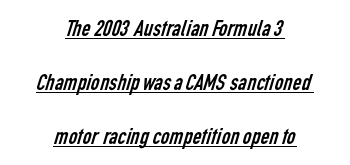
Q: Is the text bold? A: No.
Q: Is the text underlined? A: Yes.
Q: How is the paragraph aligned? A: Centered.
Q: Is the spacing between letters normal or unusually wide? A: Normal.
Q: Is the spacing between lines tight, normal or loose? A: Loose.
